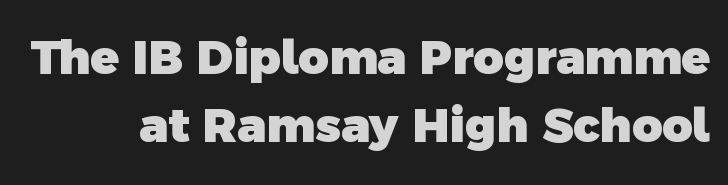
These lines are rendered in a variable-pitch font. Notice how thick the strokes are: this is what a full bold looks like. The glyphs are unaccompanied by any horizontal stroke below them. Each letter's strokes conclude bluntly, with no projecting serifs.
